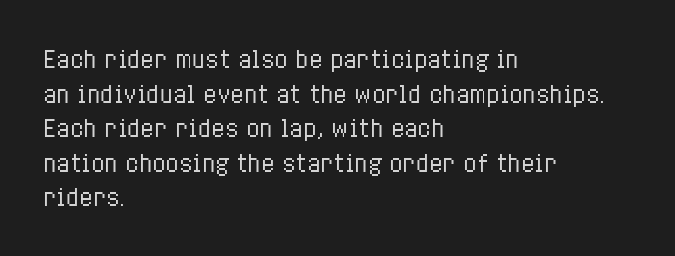
Q: Is the text bold? A: No.
Q: Is the text italic (slanted)? A: No, it is upright.
Q: Is the text underlined? A: No.
Q: How is the paragraph aligned? A: Left-aligned.
Q: Is the spacing between letters normal or unusually wide? A: Normal.
Q: Is the spacing between lines tight, normal or loose? A: Normal.
